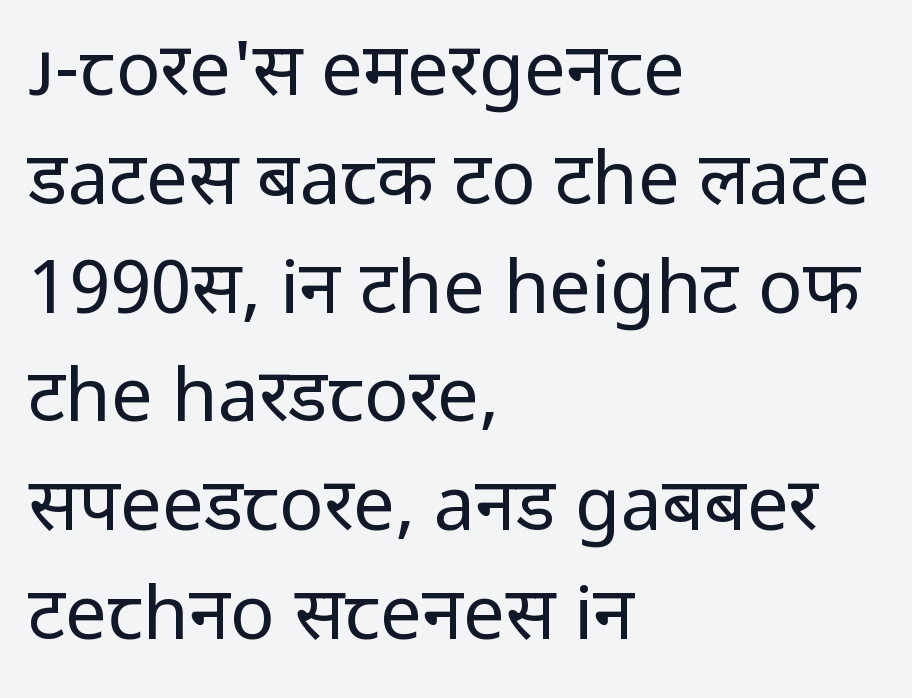
Students, note that the glyphs here touch the page at normal intervals. Horizontally, the lines are justified to the leading edge only. Style check: upright. How would I describe the line gaps? Plain and ordinary.
